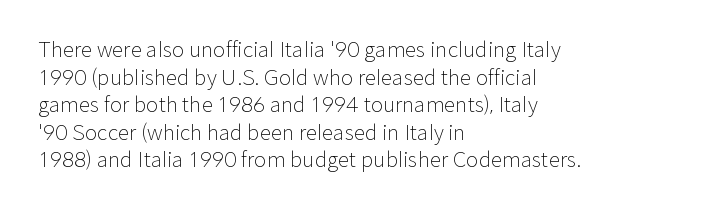
Teacher's note: observe the even left margin — that is flush-left alignment. The line texture is even and compact thanks to regular tracking. The lettering stays uniformly vertical, giving the passage a roman look. The baseline area is clear.
